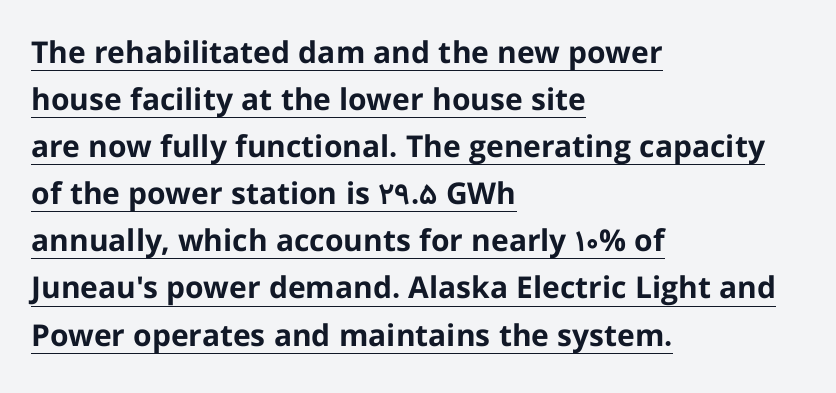
Q: Is the text bold? A: Yes.
Q: Is the text italic (slanted)? A: No, it is upright.
Q: Is the typeface a serif or a sans-serif typeface? A: Sans-serif.
Q: Is the text underlined? A: Yes.
Q: How is the paragraph aligned? A: Left-aligned.
Q: Is the spacing between letters normal or unusually wide? A: Normal.
Q: Is the spacing between lines tight, normal or loose? A: Normal.
Q: Width (condensed, normal, or wide)? A: Normal.
Q: Stroke contrast? A: Low.
Q: x-height? A: Medium.
Q: Monospaced? A: No.
